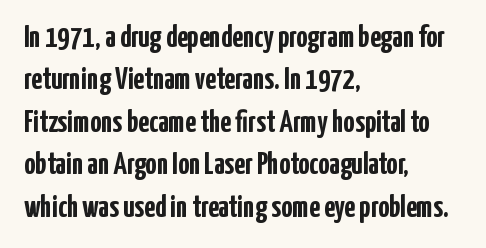
{"serif": "no", "italic": "no", "bold": "yes", "weight": "semibold", "width": "condensed", "stroke_contrast": "low", "x_height": "medium", "monospaced": "no", "underline": "no", "align": "left", "line_spacing": "normal", "line_spacing_ratio": 1.37, "letter_spacing": "normal", "letter_spacing_em": 0.0, "glyph_px": 31}
